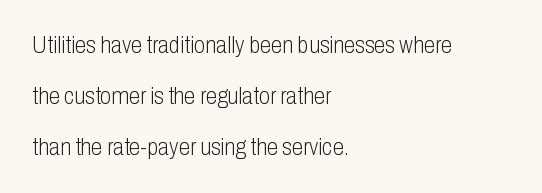
The font's upright variant was chosen for this text. Words appear dense and cohesive because spacing is normal. Glance below the letters and you will spot only blank space. Heaviness? Minimal to ordinary, like unemphasized prose. In terms of leading, this rendering errs on the spacious side.
